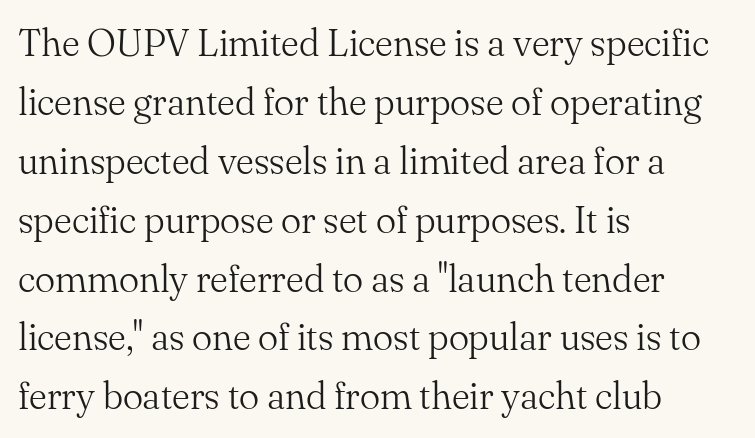
{"serif": "yes", "italic": "no", "bold": "no", "weight": "light", "width": "normal", "stroke_contrast": "medium", "x_height": "small", "monospaced": "no", "underline": "no", "align": "left", "line_spacing": "normal", "line_spacing_ratio": 1.55, "letter_spacing": "normal", "letter_spacing_em": 0.0, "glyph_px": 38}
